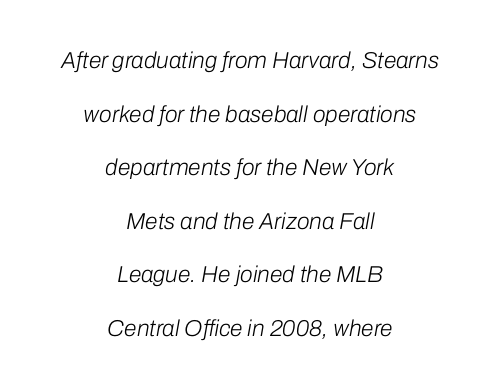
Q: Is the text bold? A: No.
Q: Is the text italic (slanted)? A: Yes, it leans right by about 10 degrees.
Q: Is the text underlined? A: No.
Q: How is the paragraph aligned? A: Centered.
Q: Is the spacing between letters normal or unusually wide? A: Normal.
Q: Is the spacing between lines tight, normal or loose? A: Loose.
